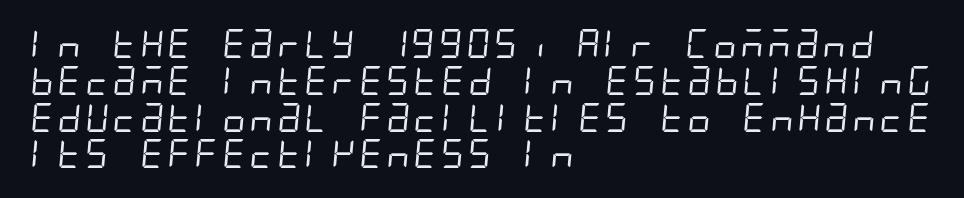
Q: Is the text bold? A: No.
Q: Is the typeface a serif or a sans-serif typeface? A: Sans-serif.
Q: Is the text underlined? A: No.
Q: How is the paragraph aligned? A: Left-aligned.
Q: Is the spacing between letters normal or unusually wide? A: Normal.
Q: Is the spacing between lines tight, normal or loose? A: Normal.
Q: Width (condensed, normal, or wide)? A: Condensed.
Q: Stroke contrast? A: Low.
Q: x-height? A: Large.
